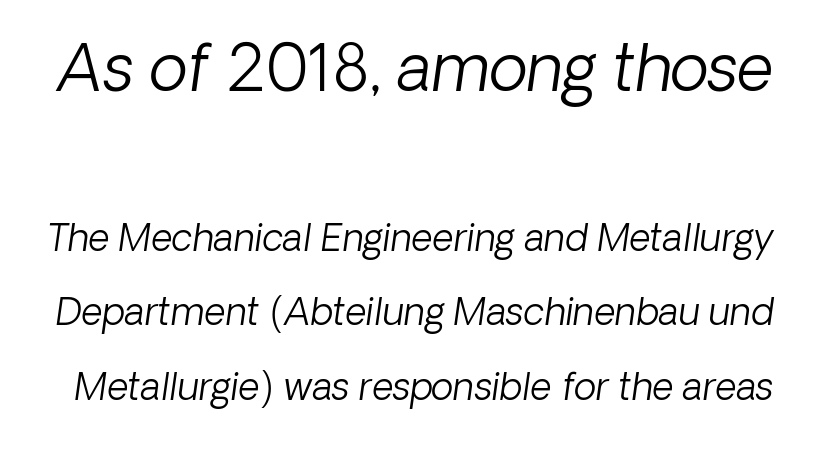
Q: Is the text bold? A: No.
Q: Is the text italic (slanted)? A: Yes, it leans right by about 8 degrees.
Q: Is the text underlined? A: No.
Q: Is the spacing between letters normal or unusually wide? A: Normal.
Q: Is the spacing between lines tight, normal or loose? A: Loose.
Q: Which block of text is set in a larger size, the first (top) or the second (bottom)? A: The first (top) one.
Q: Width (condensed, normal, or wide)? A: Normal.
Q: Stroke contrast? A: Low.
Q: x-height? A: Medium.
Q: Monospaced? A: No.
